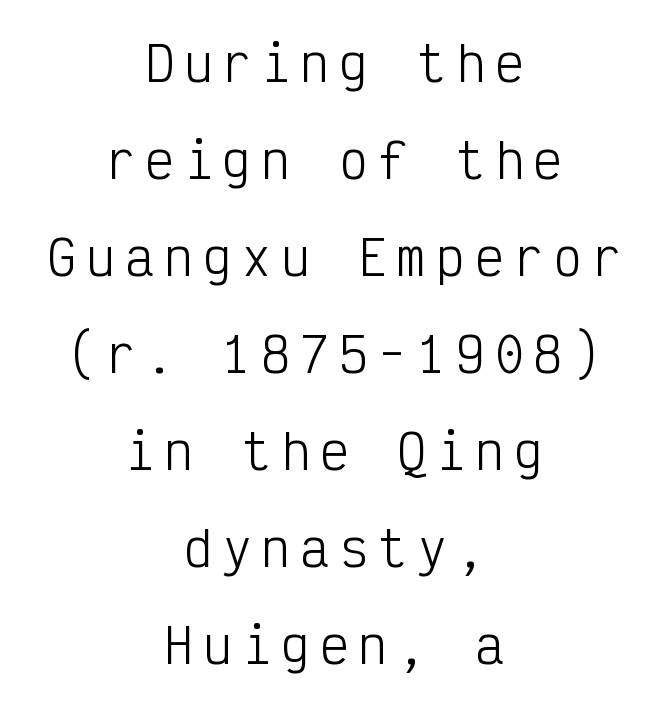
The image shows 48 px light, condensed sans-serif type, upright, monospaced; set centered, loose line spacing (2.02x), unusually wide letter spacing (+0.21 em), not underlined; low stroke contrast and a medium x-height.
